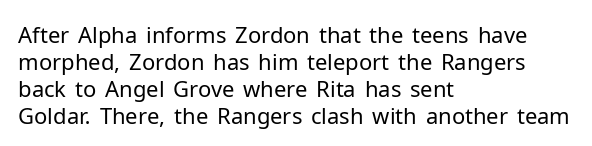
The image shows 22 px text type, upright; set left-aligned, line spacing 1.22x, normal letter spacing, not underlined.
